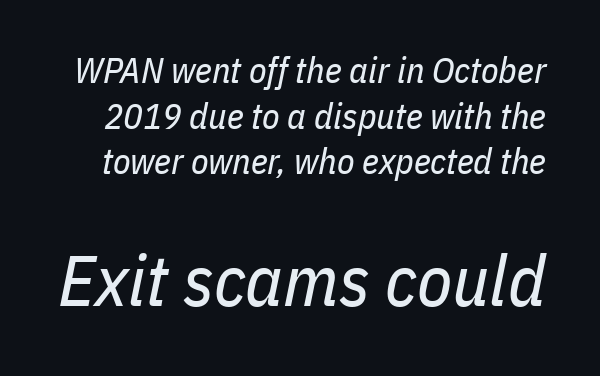
The image shows 72 px regular-weight, condensed type, italic (leaning right); set normal line spacing (1.27x), normal letter spacing, not underlined; the second (bottom) block is 2.0x larger; low stroke contrast and a medium x-height.
